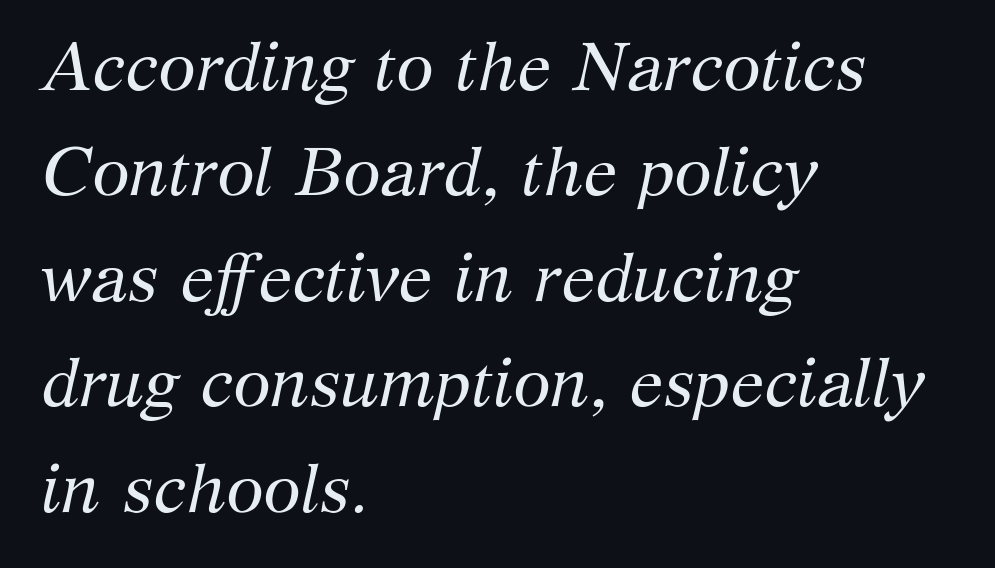
Letters have the restrained weight of plain body copy at most. The paragraph has a hard left edge and a soft right edge. The specimen omits any rule beneath the text block's lines. Each letter keeps its own natural width here, so spacing adapts to shape.
